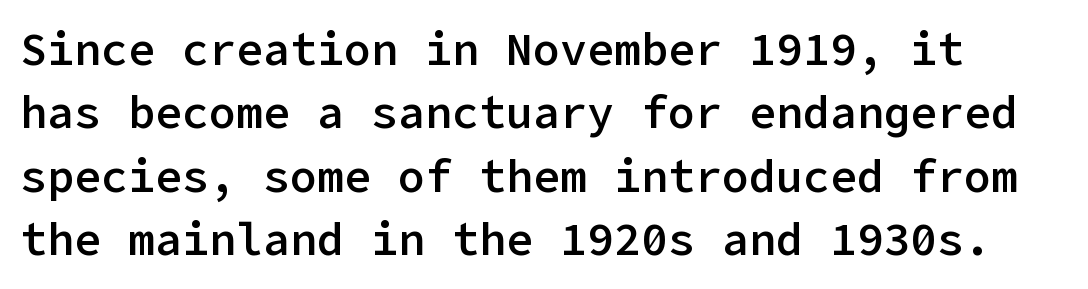
{"serif": "no", "italic": "no", "bold": "semi", "weight": "semibold", "width": "normal", "stroke_contrast": "low", "x_height": "medium", "underline": "no", "line_spacing": "normal", "line_spacing_ratio": 1.41, "letter_spacing": "normal", "letter_spacing_em": 0.0, "glyph_px": 45}
